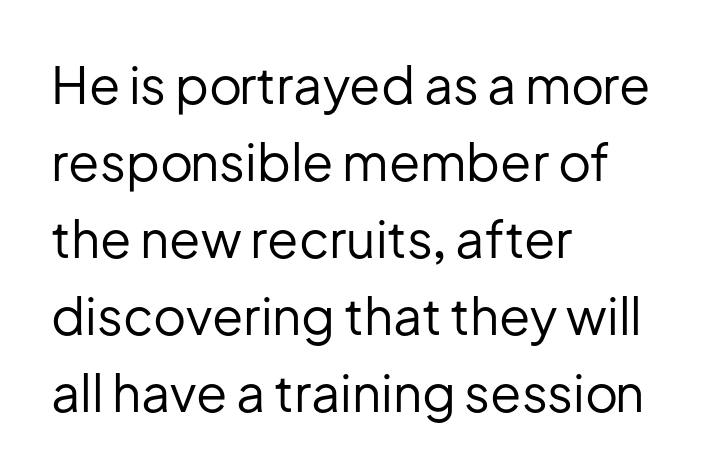
{"serif": "no", "italic": "no", "bold": "no", "weight": "regular", "width": "normal", "stroke_contrast": "low", "x_height": "medium", "monospaced": "no", "underline": "no", "align": "left", "line_spacing": "normal", "line_spacing_ratio": 1.51, "letter_spacing": "normal", "letter_spacing_em": 0.0, "glyph_px": 51}
